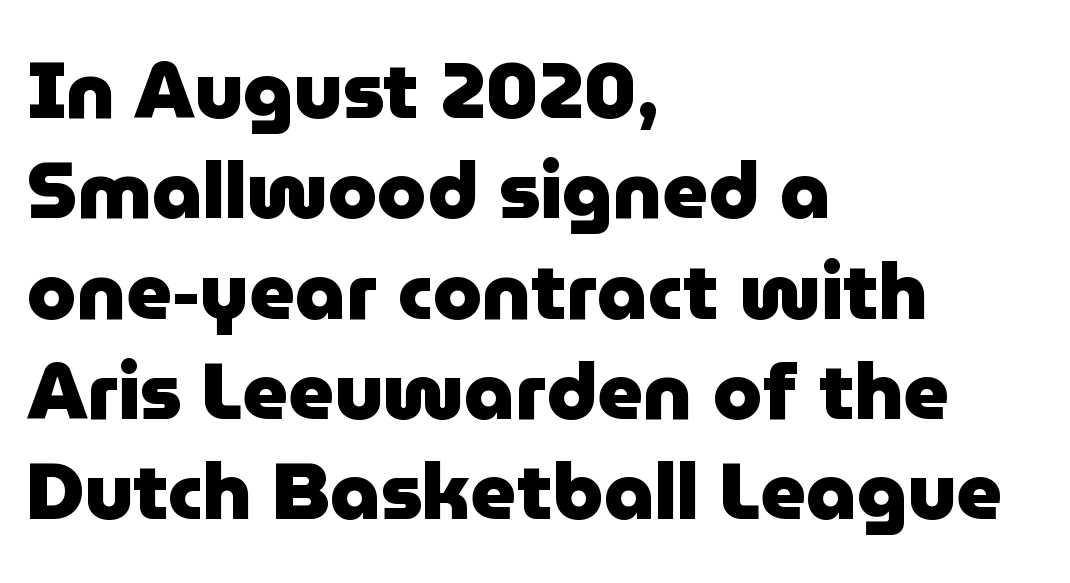
The tracking reads as untouched default to a designer's eye. The strip under each line holds only bare page. Varying glyph widths throughout — classic text-font behaviour. These lines were composed using upright roman letters.
